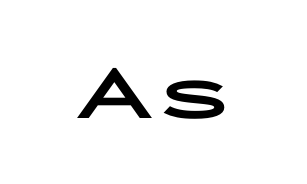
{"serif": "no", "italic": "no", "bold": "yes", "weight": "bold", "width": "wide", "stroke_contrast": "low", "x_height": "medium", "monospaced": "yes", "underline": "no", "letter_spacing": "normal", "letter_spacing_em": 0.0, "glyph_px": 79}
